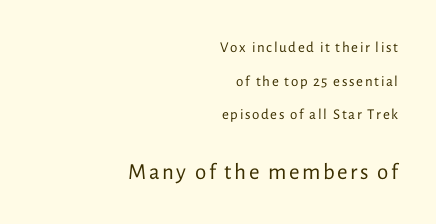
The glyphs are unaccompanied by any horizontal stroke below them. The type sits square on the baseline with zero lean. Think standard paragraph weight, or any step lighter than that. Whoever set this made the second block the dominant, larger element. These lines stack with their right ends in a neat column.
